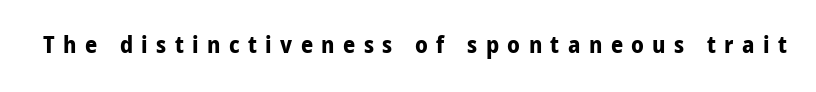
The image shows 24 px bold type, upright; set unusually wide letter spacing (+0.35 em), not underlined.
